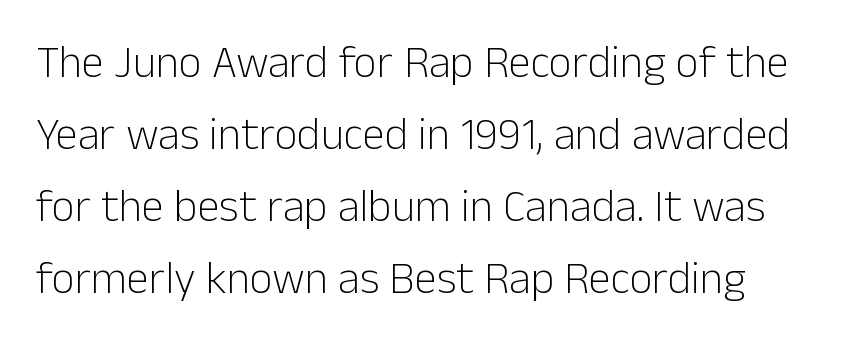
{"serif": "no", "italic": "no", "bold": "no", "weight": "light", "width": "normal", "stroke_contrast": "low", "x_height": "medium", "monospaced": "no", "underline": "no", "align": "left", "line_spacing": "normal", "line_spacing_ratio": 1.6, "letter_spacing": "normal", "letter_spacing_em": 0.0, "glyph_px": 45}
